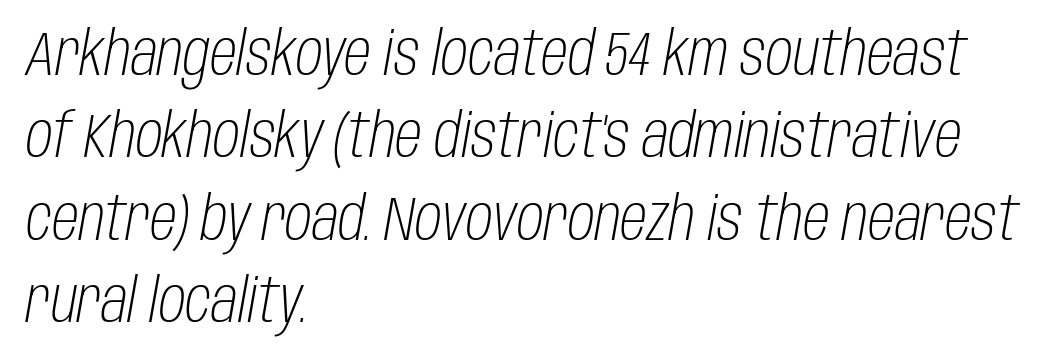
On a weight scale, this lands at 450 or below. Underline: absent. What stands out about the letter spacing? Nothing — it is the standard amount. In terms of leading, this rendering sits right in the middle. In terms of posture, this sample is oblique. Character widths vary here, with narrow letters taking less room than wide ones.
